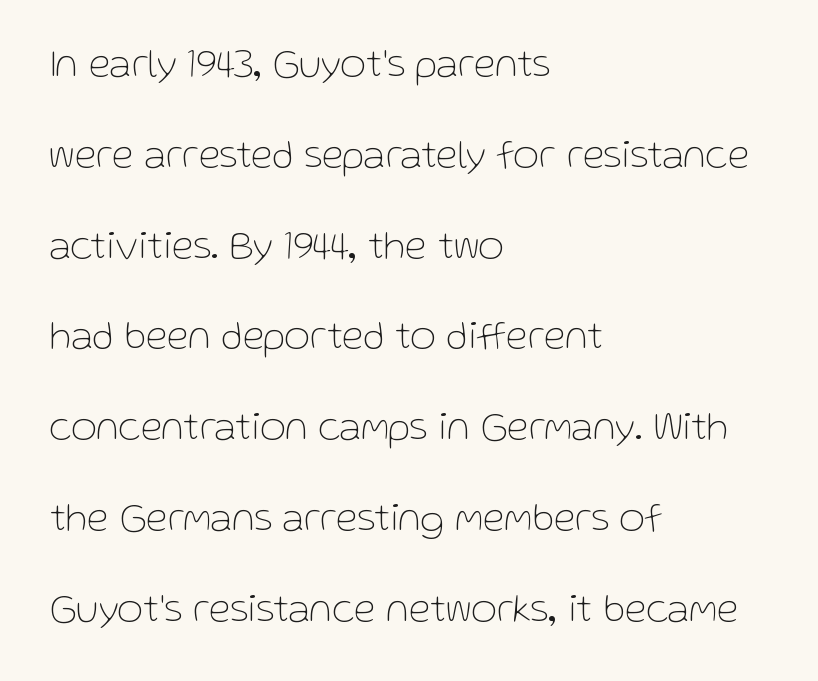
The image shows 40 px thin sans-serif type, upright; set left-aligned, loose line spacing (2.27x), normal letter spacing, not underlined; low stroke contrast and a medium x-height.
